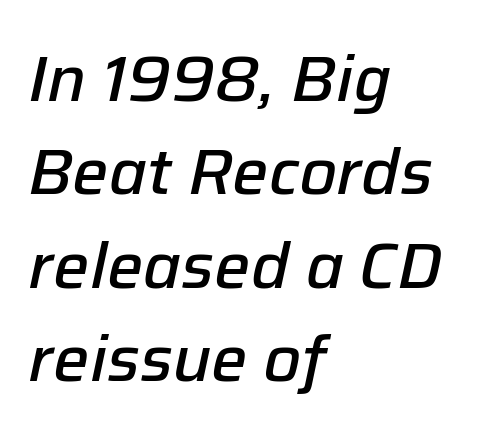
Q: Is the text bold? A: Semi-bold.
Q: Is the text italic (slanted)? A: Yes, it leans right by about 12 degrees.
Q: Is the text underlined? A: No.
Q: How is the paragraph aligned? A: Left-aligned.
Q: Is the spacing between letters normal or unusually wide? A: Normal.
Q: Is the spacing between lines tight, normal or loose? A: Normal.
Q: Width (condensed, normal, or wide)? A: Normal.
Q: Stroke contrast? A: Low.
Q: x-height? A: Medium.
Q: Monospaced? A: No.
